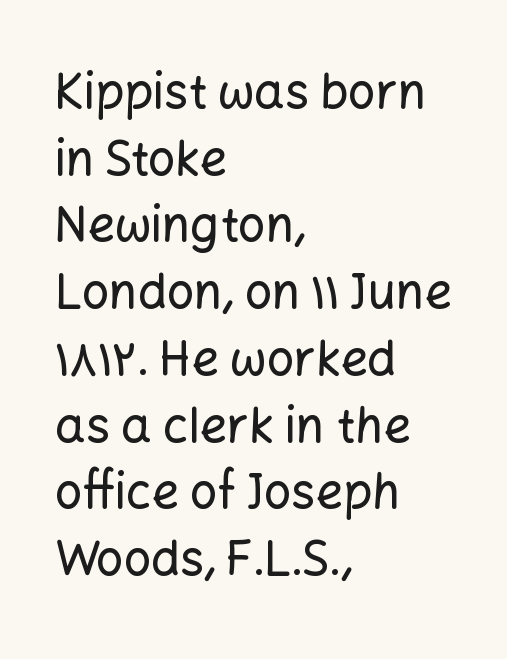
Q: Is the text italic (slanted)? A: No, it is upright.
Q: Is the typeface a serif or a sans-serif typeface? A: Sans-serif.
Q: Is the text underlined? A: No.
Q: How is the paragraph aligned? A: Left-aligned.
Q: Is the spacing between letters normal or unusually wide? A: Normal.
Q: Is the spacing between lines tight, normal or loose? A: Normal.
Q: Width (condensed, normal, or wide)? A: Normal.
Q: Stroke contrast? A: Low.
Q: x-height? A: Medium.
Q: Monospaced? A: No.
